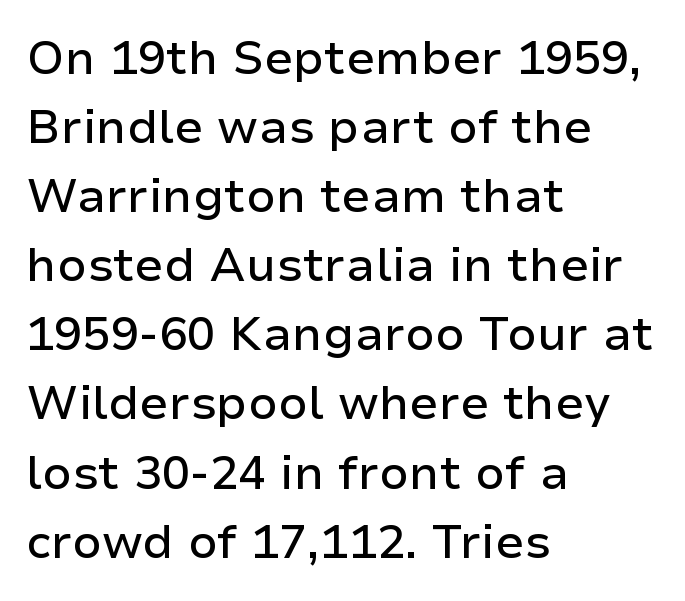
Reading down the block, your eye returns to a fixed left position each line. Descenders hang freely into open space. Compared with typical paragraphs, the rows here are spaced about the same. Do the characters align in a grid? No, the font is proportional.
